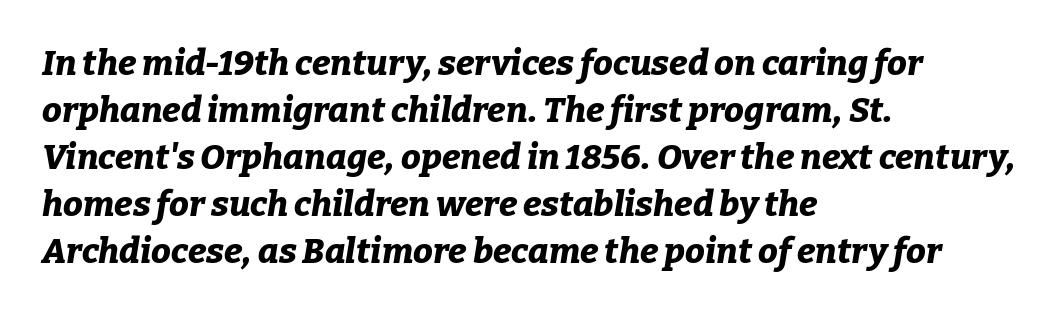
{"italic": "yes", "lean": "right", "slant_degrees": 9, "bold": "yes", "weight": "bold", "width": "normal", "stroke_contrast": "low", "x_height": "medium", "monospaced": "no", "underline": "no", "align": "left", "line_spacing": "normal", "line_spacing_ratio": 1.34, "letter_spacing": "normal", "letter_spacing_em": 0.0, "glyph_px": 35}
